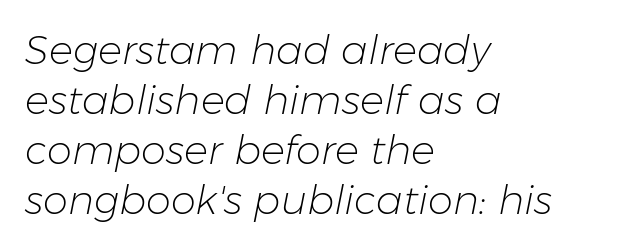
The typesetter chose a ragged-right arrangement here. No word sits above an underline. Counters stay open thanks to moderate or lighter strokes. Leading matches the norm, producing a regular column. A typesetter would mark this as italic.
